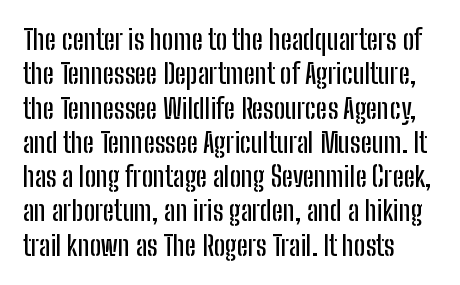
Q: Is the text italic (slanted)? A: No, it is upright.
Q: Is the text underlined? A: No.
Q: How is the paragraph aligned? A: Left-aligned.
Q: Is the spacing between letters normal or unusually wide? A: Normal.
Q: Is the spacing between lines tight, normal or loose? A: Normal.
